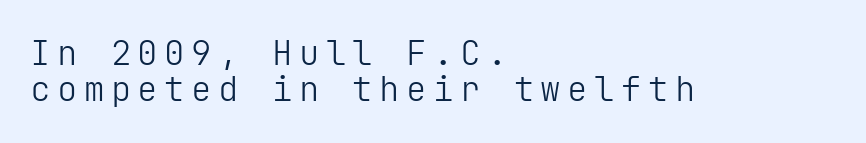
{"serif": "no", "italic": "no", "bold": "no", "weight": "light", "width": "normal", "stroke_contrast": "low", "x_height": "medium", "underline": "no", "align": "left", "line_spacing": "tight", "line_spacing_ratio": 1.07, "glyph_px": 34}
